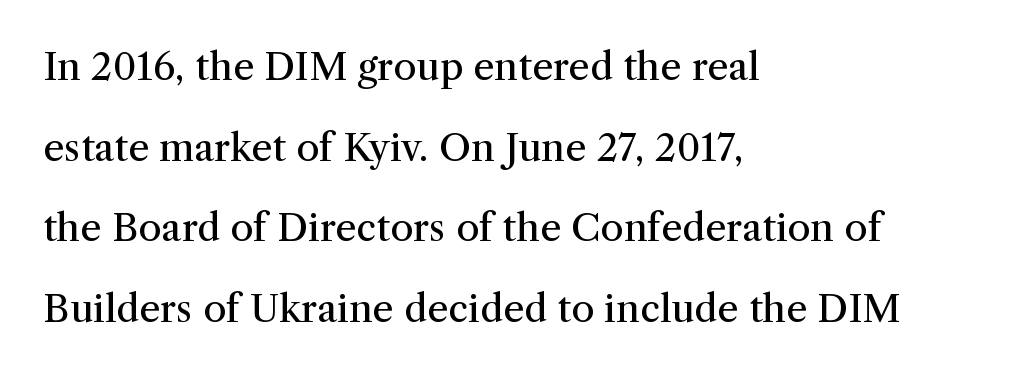
Q: Is the text bold? A: No.
Q: Is the text italic (slanted)? A: No, it is upright.
Q: Is the typeface a serif or a sans-serif typeface? A: Serif.
Q: Is the text underlined? A: No.
Q: How is the paragraph aligned? A: Left-aligned.
Q: Is the spacing between letters normal or unusually wide? A: Normal.
Q: Is the spacing between lines tight, normal or loose? A: Loose.
Q: Width (condensed, normal, or wide)? A: Normal.
Q: Stroke contrast? A: Medium.
Q: x-height? A: Medium.
Q: Monospaced? A: No.
